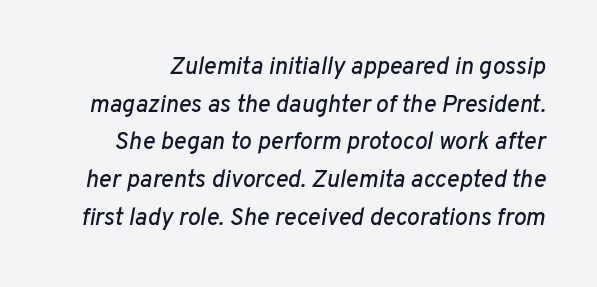
Q: Is the text italic (slanted)? A: Yes, it leans right by about 10 degrees.
Q: Is the text underlined? A: No.
Q: Is the spacing between letters normal or unusually wide? A: Normal.
Q: Is the spacing between lines tight, normal or loose? A: Normal.
